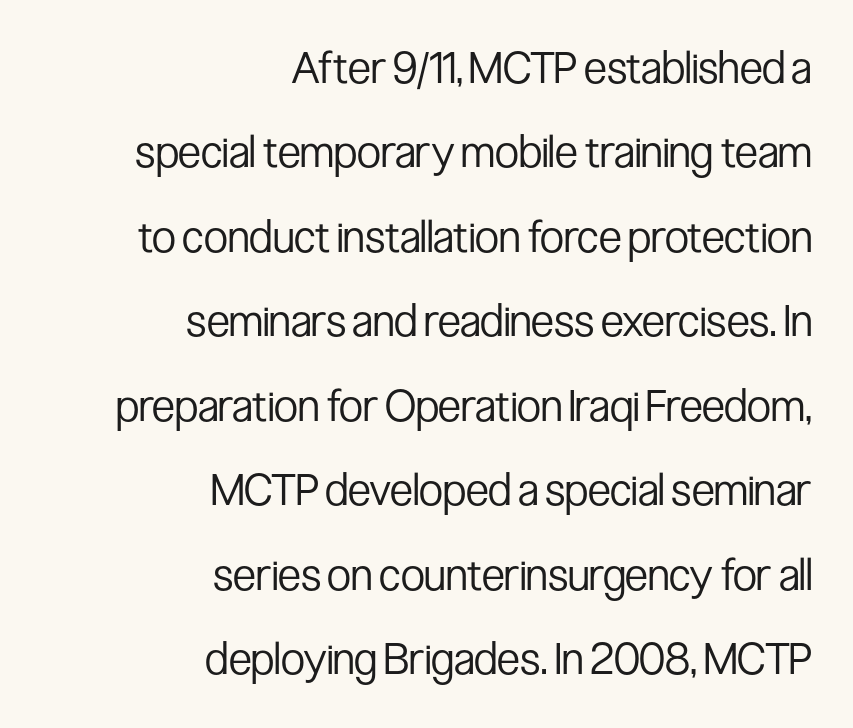
Grotesque or geometric, the face here clearly has no serifs. Here the glyphs are tracked normally, forming tight word shapes. Each new line begins a long way beneath the previous one. The text block is weighted toward the right margin, trailing off unevenly leftward.
